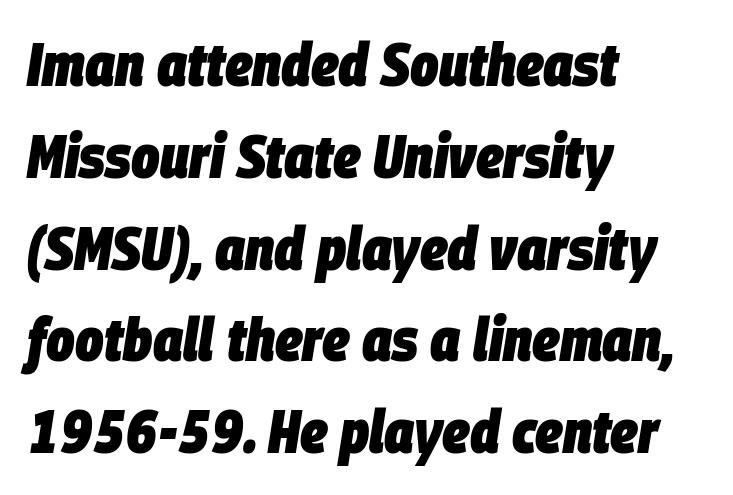
The baseline area is clear. Bold? Absolutely — the strokes are thick and heavy. These lines are set flush left with a ragged right edge. How would I describe the line gaps? Plain and ordinary. Students, note that the glyphs here touch the page at normal intervals. Note the varied advance widths — an 'i' is clearly narrower than an 'm'.
